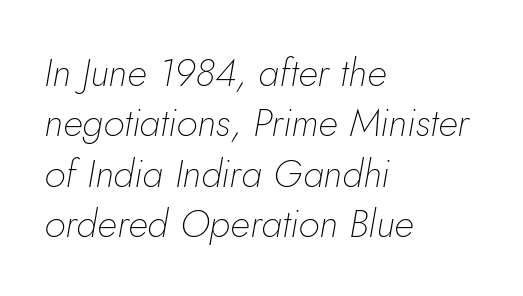
Q: Is the text bold? A: No.
Q: Is the text italic (slanted)? A: Yes, it leans right by about 5 degrees.
Q: Is the text underlined? A: No.
Q: How is the paragraph aligned? A: Left-aligned.
Q: Is the spacing between letters normal or unusually wide? A: Normal.
Q: Is the spacing between lines tight, normal or loose? A: Normal.
Q: Width (condensed, normal, or wide)? A: Normal.
Q: Stroke contrast? A: Low.
Q: x-height? A: Small.
Q: Monospaced? A: No.
